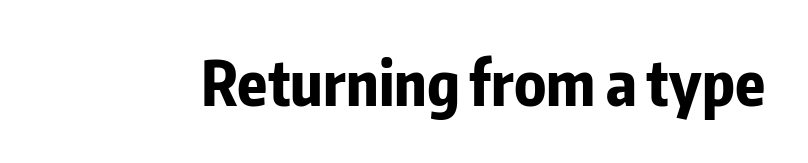
{"serif": "no", "italic": "no", "bold": "yes", "weight": "bold", "width": "condensed", "stroke_contrast": "low", "x_height": "medium", "monospaced": "no", "underline": "no", "letter_spacing": "normal", "letter_spacing_em": 0.0, "glyph_px": 61}
